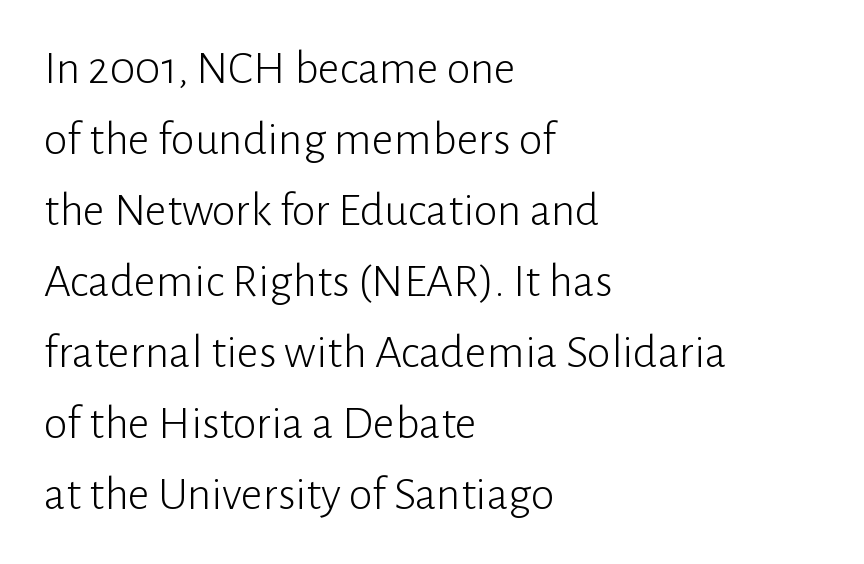
The image shows 48 px light sans-serif type, upright; set left-aligned, normal line spacing (1.48x), normal letter spacing, not underlined; low stroke contrast and a medium x-height.
